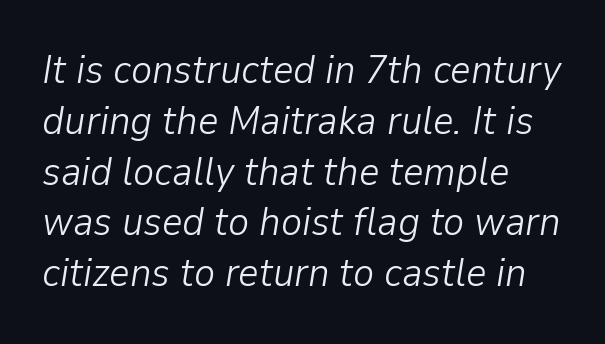
Q: Is the text bold? A: No.
Q: Is the text italic (slanted)? A: Yes, it leans right by about 9 degrees.
Q: Is the text underlined? A: No.
Q: How is the paragraph aligned? A: Left-aligned.
Q: Is the spacing between letters normal or unusually wide? A: Normal.
Q: Is the spacing between lines tight, normal or loose? A: Normal.
Q: Width (condensed, normal, or wide)? A: Normal.
Q: Stroke contrast? A: Low.
Q: x-height? A: Medium.
Q: Monospaced? A: No.
